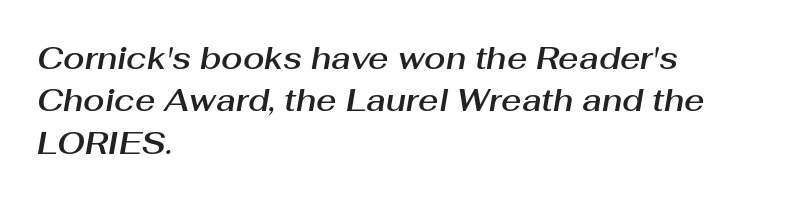
The image shows 31 px text type, italic (leaning right); set left-aligned, normal line spacing (1.37x), normal letter spacing, not underlined; medium stroke contrast and a medium x-height.
